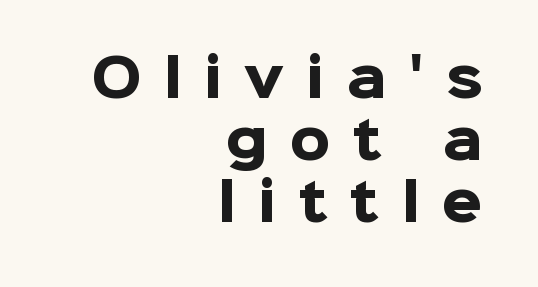
Q: Is the text bold? A: Yes.
Q: Is the text italic (slanted)? A: No, it is upright.
Q: Is the typeface a serif or a sans-serif typeface? A: Sans-serif.
Q: Is the text underlined? A: No.
Q: How is the paragraph aligned? A: Right-aligned.
Q: Is the spacing between letters normal or unusually wide? A: Unusually wide.
Q: Width (condensed, normal, or wide)? A: Normal.
Q: Stroke contrast? A: Low.
Q: x-height? A: Medium.
Q: Monospaced? A: No.
